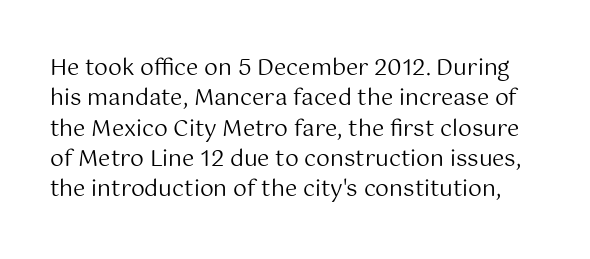
The image shows 22 px text type, upright; set normal line spacing (1.38x), normal letter spacing, not underlined.
